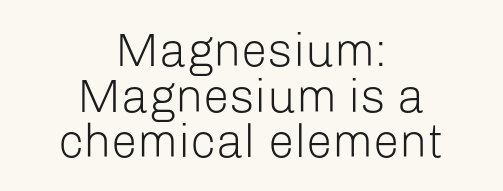
{"serif": "no", "italic": "no", "bold": "no", "weight": "light", "width": "normal", "stroke_contrast": "low", "x_height": "medium", "monospaced": "no", "underline": "no", "align": "center", "line_spacing": "tight", "line_spacing_ratio": 0.97, "letter_spacing": "normal", "letter_spacing_em": 0.0, "glyph_px": 47}
